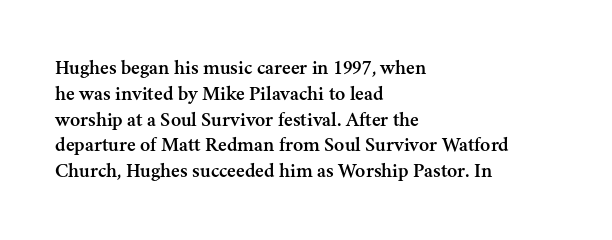
Underline: absent. This rendering uses left alignment, leaving the right contour irregular. A typesetter would mark this as roman, not italic. In terms of letterspacing, this is plain default setting.
